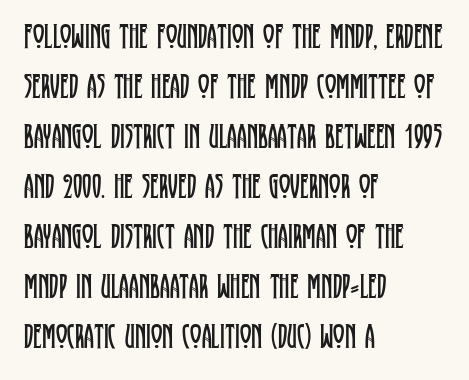
Whoever set this chose a conventional vertical rhythm. On a weight scale, this lands at 450 or below. Alignment: flush left. Ascenders rise straight up at ninety degrees.
